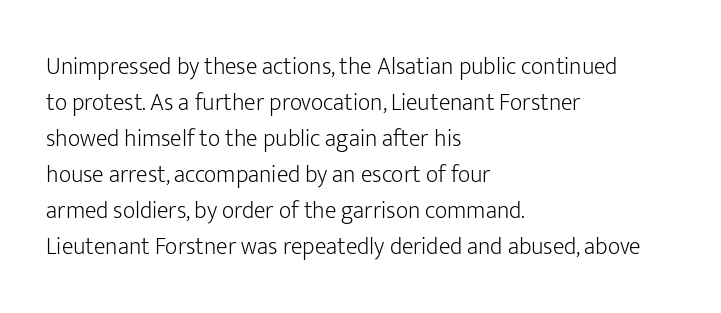
Q: Is the text bold? A: No.
Q: Is the text italic (slanted)? A: No, it is upright.
Q: Is the text underlined? A: No.
Q: How is the paragraph aligned? A: Left-aligned.
Q: Is the spacing between letters normal or unusually wide? A: Normal.
Q: Is the spacing between lines tight, normal or loose? A: Normal.
